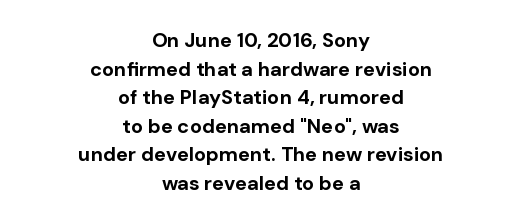
Q: Is the text bold? A: Yes.
Q: Is the text italic (slanted)? A: No, it is upright.
Q: Is the text underlined? A: No.
Q: How is the paragraph aligned? A: Centered.
Q: Is the spacing between letters normal or unusually wide? A: Normal.
Q: Is the spacing between lines tight, normal or loose? A: Normal.
